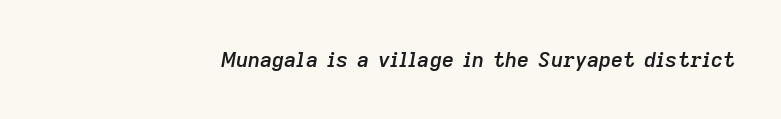
Layout note: lines flush right. Emphasis by weight is partial: semibold. It's the slanting kind of type. In terms of letterspacing, this is plain default setting. The gap between lines stays unmarked.
